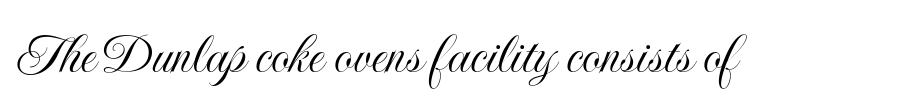
Looks like regular typesetting: each glyph gets only the width it needs. Here the glyphs are tracked normally, forming tight word shapes. Beneath every word, the page is bare.
